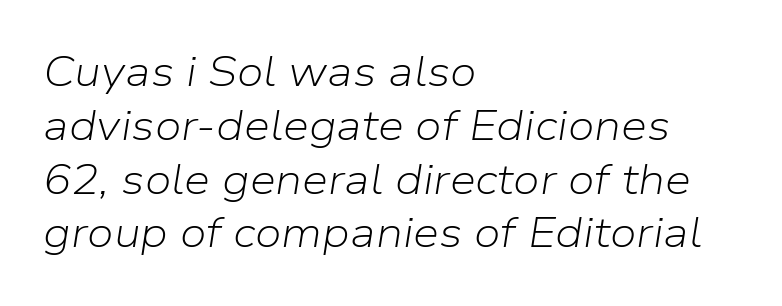
{"italic": "yes", "lean": "right", "slant_degrees": 9, "bold": "no", "weight": "light", "width": "normal", "stroke_contrast": "low", "x_height": "medium", "monospaced": "no", "underline": "no", "align": "left", "line_spacing": "normal", "line_spacing_ratio": 1.28, "letter_spacing": "normal", "letter_spacing_em": 0.0, "glyph_px": 42}
